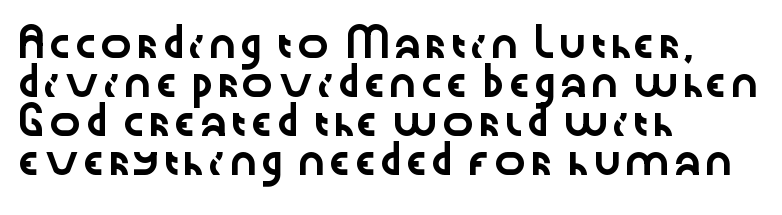
{"italic": "no", "underline": "no", "align": "left", "line_spacing": "normal", "line_spacing_ratio": 1.45, "letter_spacing": "normal", "letter_spacing_em": 0.0, "glyph_px": 27}
